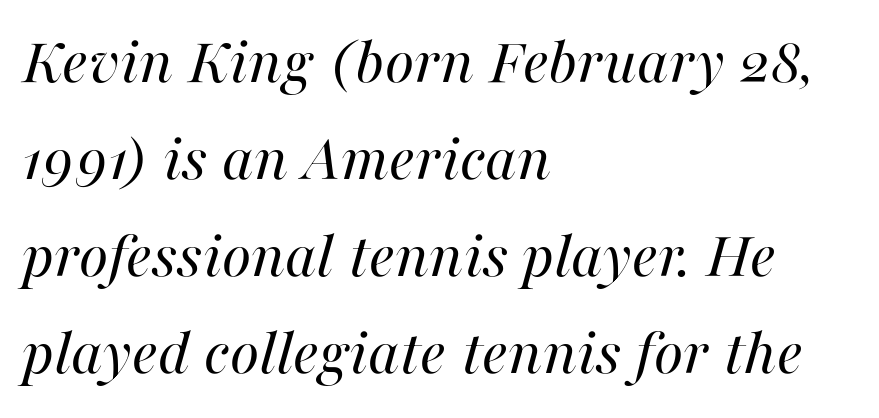
{"italic": "yes", "lean": "right", "slant_degrees": 16, "bold": "no", "weight": "regular", "width": "normal", "stroke_contrast": "high", "x_height": "medium", "monospaced": "no", "underline": "no", "align": "left", "line_spacing": "normal", "line_spacing_ratio": 1.45, "letter_spacing": "normal", "letter_spacing_em": 0.0, "glyph_px": 67}
